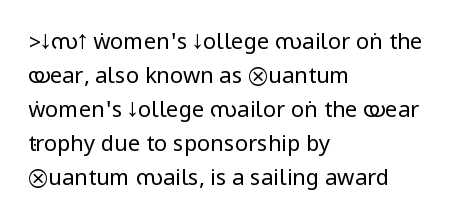
These lines stack with their left ends in a neat column. Any mark beneath the type? The region is blank. Short note: letters normally spaced. The type sits square on the baseline with zero lean.
